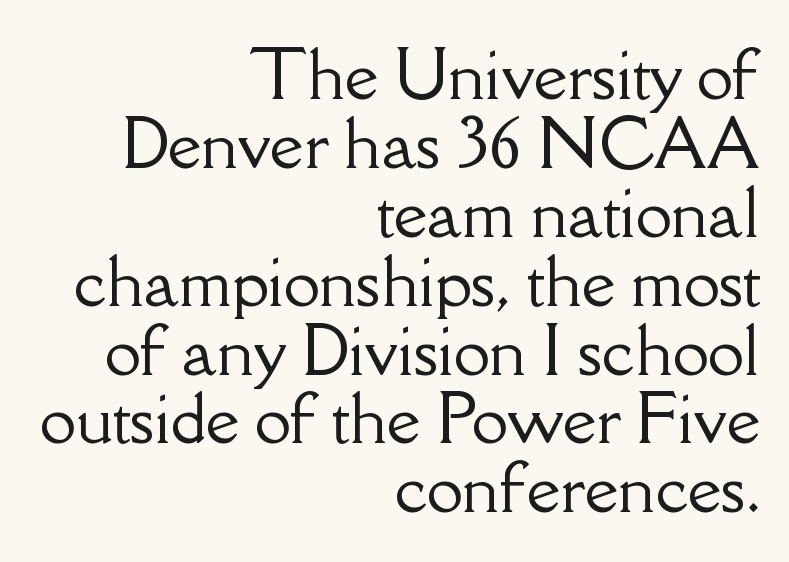
Q: Is the text italic (slanted)? A: No, it is upright.
Q: Is the typeface a serif or a sans-serif typeface? A: Serif.
Q: Is the text underlined? A: No.
Q: How is the paragraph aligned? A: Right-aligned.
Q: Is the spacing between letters normal or unusually wide? A: Normal.
Q: Is the spacing between lines tight, normal or loose? A: Tight.
Q: Width (condensed, normal, or wide)? A: Normal.
Q: Stroke contrast? A: Low.
Q: x-height? A: Small.
Q: Monospaced? A: No.
